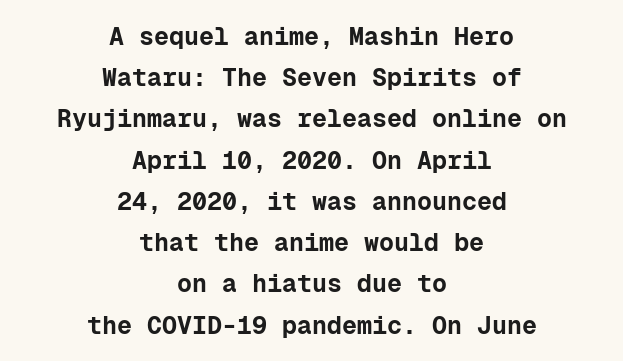
{"italic": "no", "bold": "yes", "underline": "no", "align": "center", "line_spacing": "normal", "line_spacing_ratio": 1.65, "letter_spacing": "normal", "letter_spacing_em": 0.0, "glyph_px": 25}
